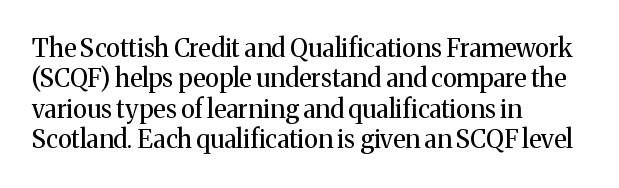
Q: Is the text bold? A: No.
Q: Is the text italic (slanted)? A: No, it is upright.
Q: Is the text underlined? A: No.
Q: How is the paragraph aligned? A: Left-aligned.
Q: Is the spacing between letters normal or unusually wide? A: Normal.
